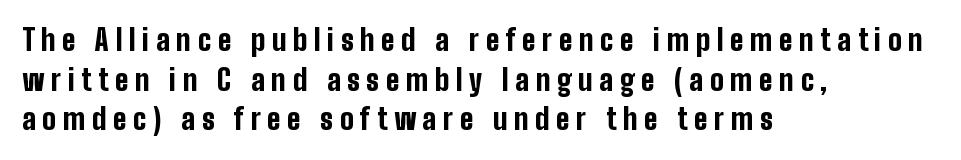
Nothing sits at the stroke ends, so this counts as sans-serif. Horizontal bands of white between lines are of average thickness. The setting favours the left margin, as ordinary paragraphs usually do. No italicization has been applied; the sample stays upright. A clean baseline with only descenders dipping below it. Compared with an ordinary text face, these strokes are far heavier — a full bold.
